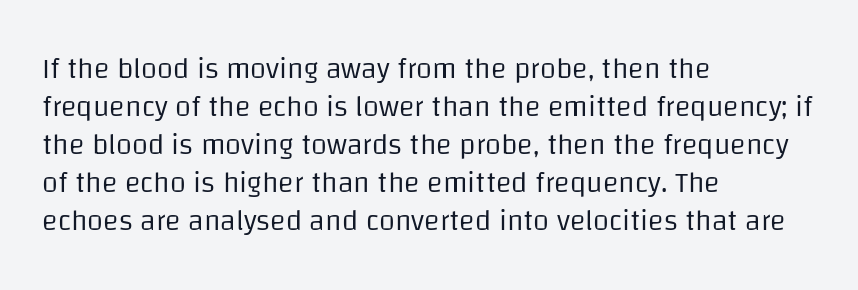
{"serif": "no", "italic": "no", "bold": "no", "weight": "regular", "width": "normal", "stroke_contrast": "low", "x_height": "large", "monospaced": "no", "underline": "no", "align": "left", "line_spacing": "normal", "line_spacing_ratio": 1.31, "letter_spacing": "normal", "letter_spacing_em": 0.0, "glyph_px": 29}
